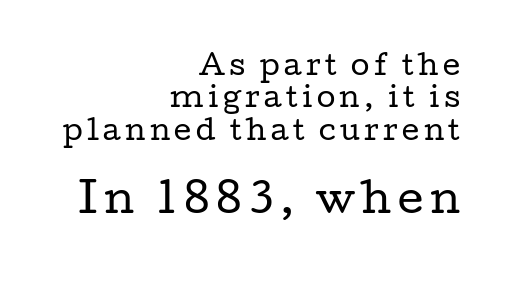
{"serif": "yes", "italic": "no", "bold": "no", "weight": "regular", "width": "wide", "stroke_contrast": "low", "x_height": "medium", "monospaced": "no", "underline": "no", "align": "right", "line_spacing_ratio": 1.2, "larger_block": "second", "size_ratio": 1.48, "glyph_px": 40}
